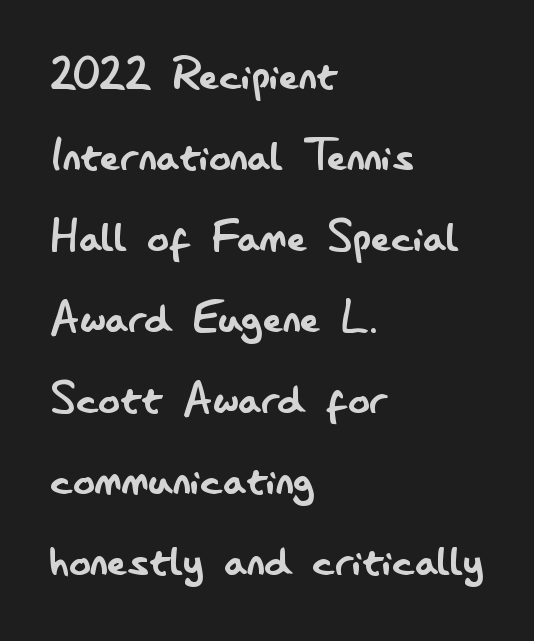
Q: Is the text bold? A: No.
Q: Is the text italic (slanted)? A: No, it is upright.
Q: Is the typeface a serif or a sans-serif typeface? A: Sans-serif.
Q: Is the text underlined? A: No.
Q: How is the paragraph aligned? A: Left-aligned.
Q: Is the spacing between letters normal or unusually wide? A: Normal.
Q: Is the spacing between lines tight, normal or loose? A: Normal.
Q: Width (condensed, normal, or wide)? A: Condensed.
Q: Stroke contrast? A: Low.
Q: x-height? A: Small.
Q: Monospaced? A: No.
